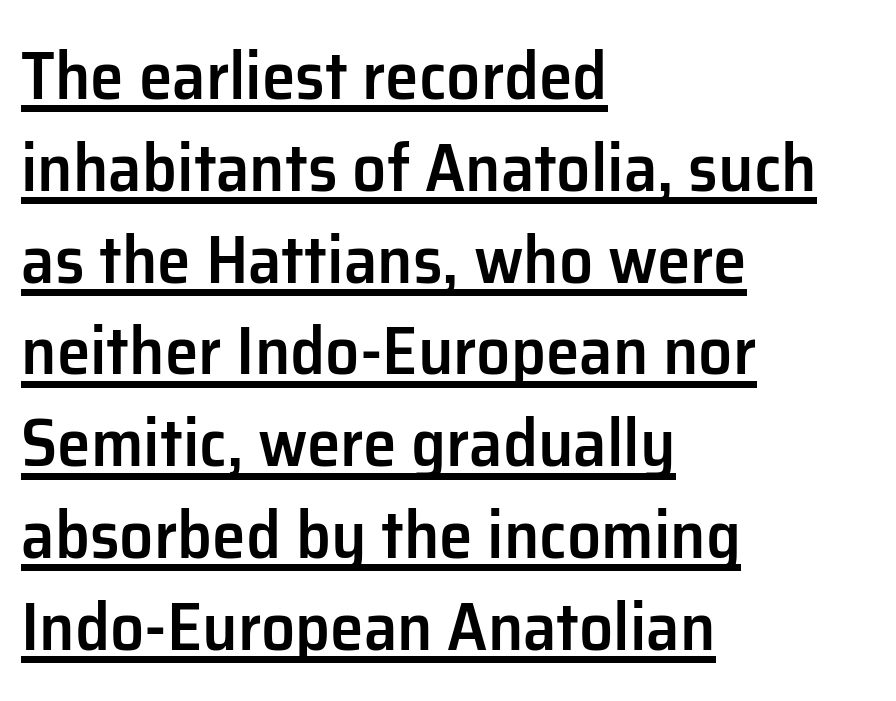
Q: Is the text bold? A: Semi-bold.
Q: Is the text italic (slanted)? A: No, it is upright.
Q: Is the typeface a serif or a sans-serif typeface? A: Sans-serif.
Q: Is the text underlined? A: Yes.
Q: How is the paragraph aligned? A: Left-aligned.
Q: Is the spacing between letters normal or unusually wide? A: Normal.
Q: Is the spacing between lines tight, normal or loose? A: Normal.
Q: Width (condensed, normal, or wide)? A: Normal.
Q: Stroke contrast? A: Low.
Q: x-height? A: Medium.
Q: Monospaced? A: No.
